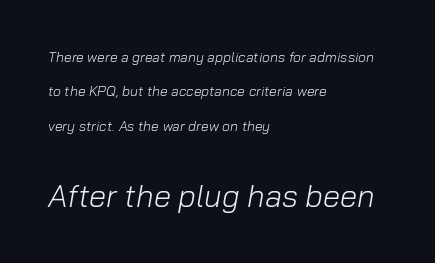
The lettering tilts uniformly, giving the passage an italic look. Weight: in the light-to-regular range. Quick note: underline off. Each word holds together tightly as a unit, with standard inter-letter gaps. One glance says open: line gaps are wider than usual. A student would call this left alignment; a typographer would say flush left, rag right.
